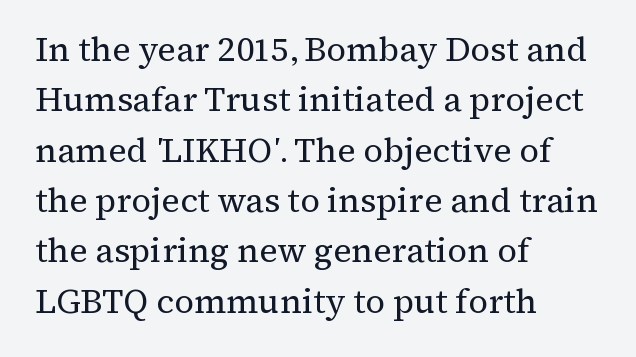
Q: Is the text bold? A: No.
Q: Is the text italic (slanted)? A: No, it is upright.
Q: Is the typeface a serif or a sans-serif typeface? A: Serif.
Q: Is the text underlined? A: No.
Q: How is the paragraph aligned? A: Left-aligned.
Q: Is the spacing between letters normal or unusually wide? A: Normal.
Q: Is the spacing between lines tight, normal or loose? A: Normal.
Q: Width (condensed, normal, or wide)? A: Normal.
Q: Stroke contrast? A: Medium.
Q: x-height? A: Medium.
Q: Monospaced? A: No.
